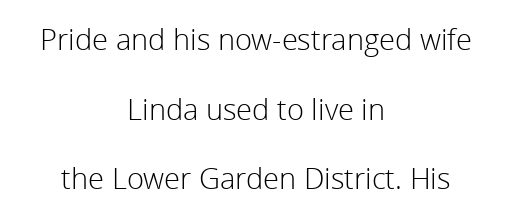
The image shows 29 px light sans-serif type, upright; set centered, loose line spacing (2.4x), normal letter spacing, not underlined; a medium x-height.
